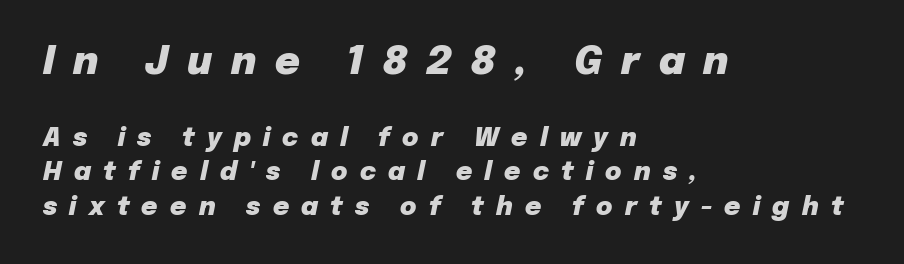
A student would notice the top passage is typeset larger than what follows. Proportional: the letters do not fall into vertical columns. Pretty heavy lettering here — definitely bold. The lettering tilts uniformly, giving the passage an italic look. There is plenty of visible air inserted between adjacent glyphs. Leading: standard.
